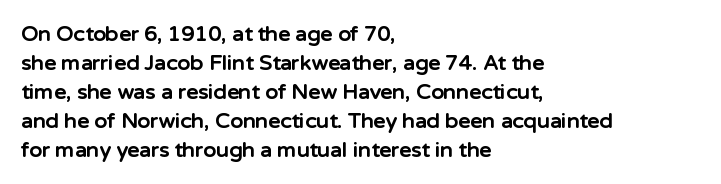
The image shows 21 px bold type, upright; set left-aligned, normal line spacing (1.38x), normal letter spacing, not underlined.
